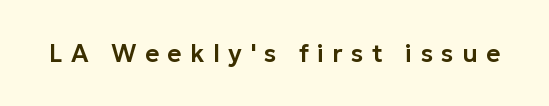
Nobody drew a line under any word here. Is the letter spacing exaggerated? Yes — the characters are pushed far apart. The letters stand straight up with perfectly vertical stems.
